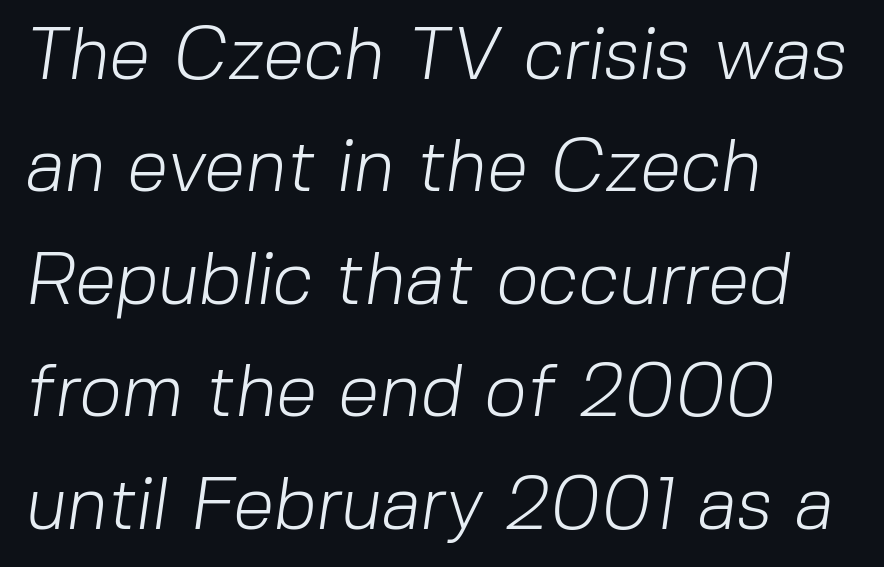
The image shows 74 px light sans-serif type; set left-aligned, normal line spacing (1.52x), normal letter spacing, not underlined; low stroke contrast and a medium x-height.
